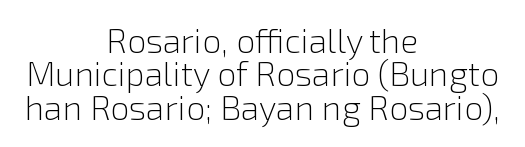
The image shows 34 px light sans-serif type, upright; set centered, tight line spacing (0.98x), normal letter spacing, not underlined; a medium x-height.
